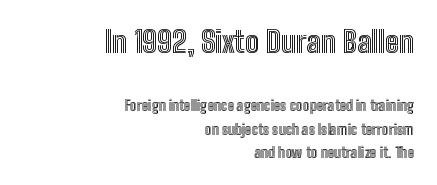
Rule under the text: the space is simply empty. The rendering keeps characters at their native spacing. A typesetter would call this leading conventional body-copy spacing. Leftover space on each line is placed entirely before the opening word.
